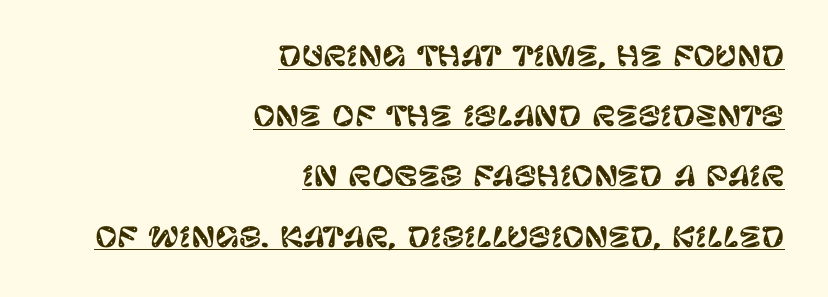
Q: Is the text italic (slanted)? A: Yes.
Q: Is the text underlined? A: Yes.
Q: How is the paragraph aligned? A: Right-aligned.
Q: Is the spacing between letters normal or unusually wide? A: Normal.
Q: Is the spacing between lines tight, normal or loose? A: Loose.
